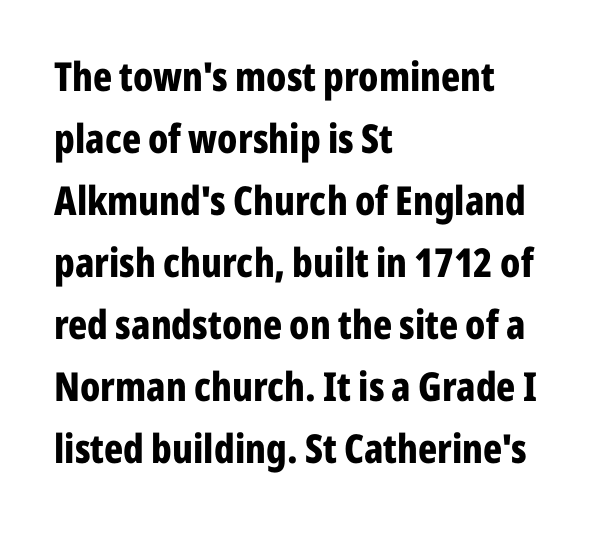
Q: Is the text bold? A: Yes.
Q: Is the text italic (slanted)? A: No, it is upright.
Q: Is the typeface a serif or a sans-serif typeface? A: Sans-serif.
Q: Is the text underlined? A: No.
Q: How is the paragraph aligned? A: Left-aligned.
Q: Is the spacing between letters normal or unusually wide? A: Normal.
Q: Is the spacing between lines tight, normal or loose? A: Normal.
Q: Width (condensed, normal, or wide)? A: Condensed.
Q: Stroke contrast? A: Low.
Q: x-height? A: Medium.
Q: Monospaced? A: No.
